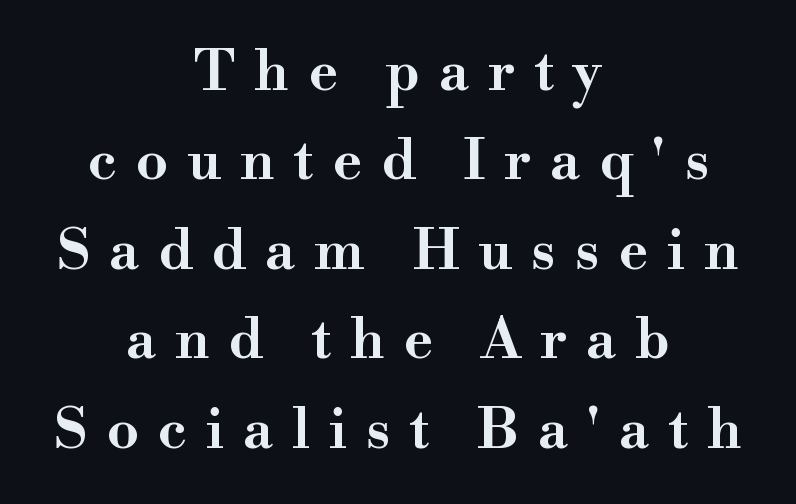
Q: Is the text italic (slanted)? A: No, it is upright.
Q: Is the typeface a serif or a sans-serif typeface? A: Serif.
Q: Is the text underlined? A: No.
Q: How is the paragraph aligned? A: Centered.
Q: Is the spacing between letters normal or unusually wide? A: Unusually wide.
Q: Is the spacing between lines tight, normal or loose? A: Normal.
Q: Width (condensed, normal, or wide)? A: Wide.
Q: Stroke contrast? A: High.
Q: x-height? A: Small.
Q: Monospaced? A: No.
